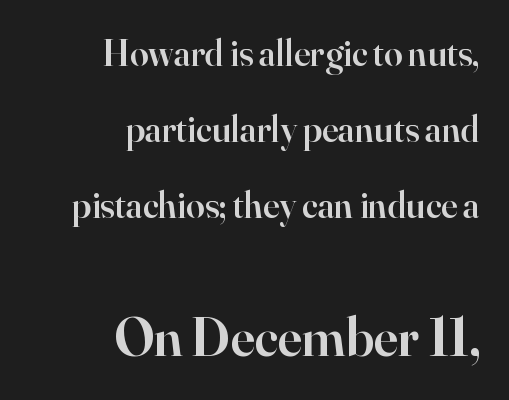
{"serif": "yes", "italic": "no", "bold": "semi", "weight": "semibold", "width": "normal", "stroke_contrast": "high", "x_height": "small", "monospaced": "no", "underline": "no", "align": "right", "line_spacing": "loose", "line_spacing_ratio": 2.06, "letter_spacing": "normal", "letter_spacing_em": 0.0, "larger_block": "second", "size_ratio": 1.49, "glyph_px": 55}
